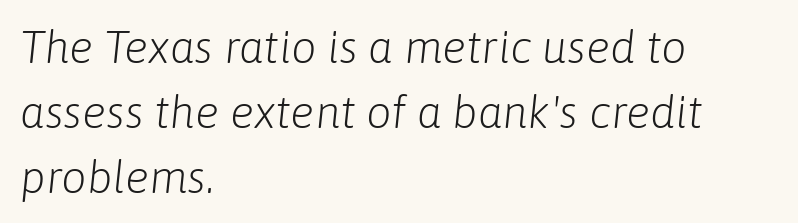
The image shows 45 px light type, italic (leaning right); set left-aligned, normal line spacing (1.44x), normal letter spacing, not underlined; low stroke contrast and a medium x-height.
